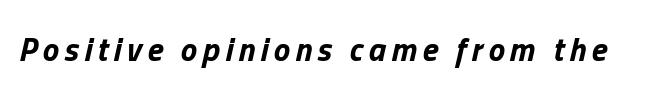
The zone under the glyphs is completely vacant. The letters advance in unequal steps, a hallmark of proportional type. What weight is shown? A full bold with thick strokes. The glyphs look as if they've been sheared to an angle.
